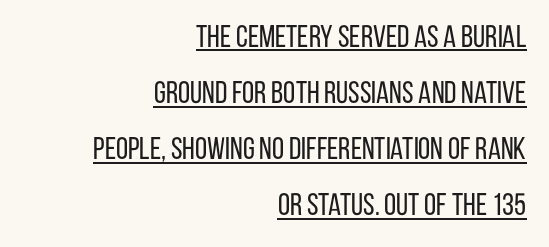
Serif or sans? Sans — the stroke terminals are bare. Is there any slant? The stems are plumb. The string is rendered with underlining switched on. Letters have the restrained weight of plain body copy at most. Nobody touched the tracking dial on this one.
